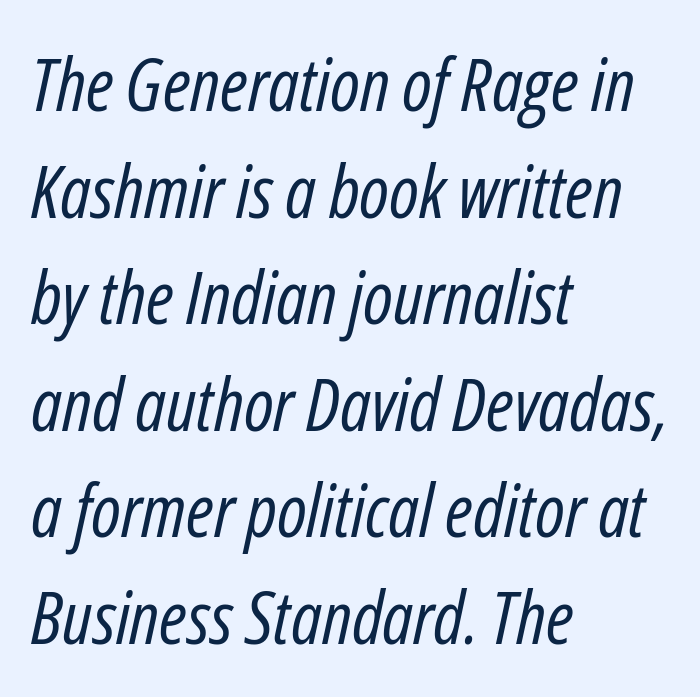
The gaps between neighbouring characters are ordinary and unremarkable. Which margin do the lines hug? The left one — the right edge is uneven. The face used here is proportionally spaced, like ordinary book or web type. Reading down the column, the eye jumps a familiar distance to each next line. In terms of posture, this sample is oblique.
